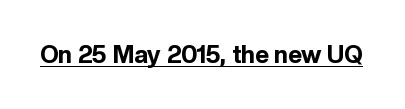
Q: Is the text bold? A: Yes.
Q: Is the text italic (slanted)? A: No, it is upright.
Q: Is the text underlined? A: Yes.
Q: Is the spacing between letters normal or unusually wide? A: Normal.
